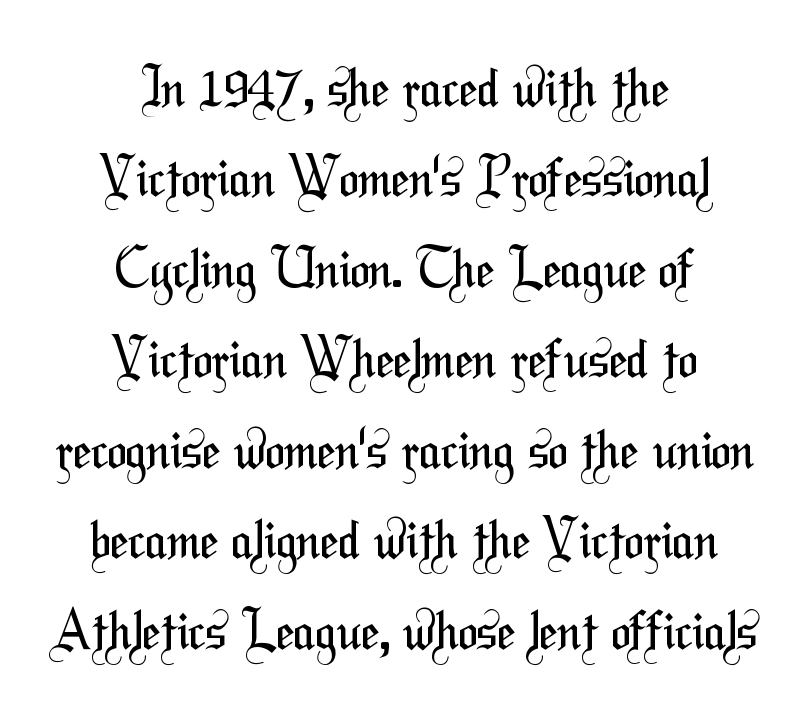
{"serif": "no", "bold": "no", "weight": "regular", "width": "condensed", "stroke_contrast": "medium", "x_height": "medium", "monospaced": "no", "underline": "no", "align": "center", "line_spacing_ratio": 1.74, "letter_spacing": "normal", "letter_spacing_em": 0.0, "glyph_px": 52}
